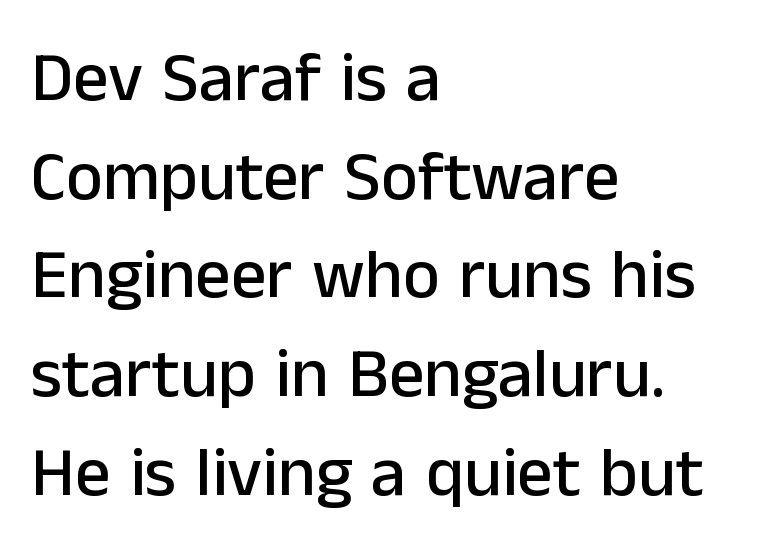
Q: Is the text italic (slanted)? A: No, it is upright.
Q: Is the typeface a serif or a sans-serif typeface? A: Sans-serif.
Q: Is the text underlined? A: No.
Q: How is the paragraph aligned? A: Left-aligned.
Q: Is the spacing between letters normal or unusually wide? A: Normal.
Q: Is the spacing between lines tight, normal or loose? A: Normal.
Q: Width (condensed, normal, or wide)? A: Normal.
Q: Stroke contrast? A: Low.
Q: x-height? A: Medium.
Q: Monospaced? A: No.
